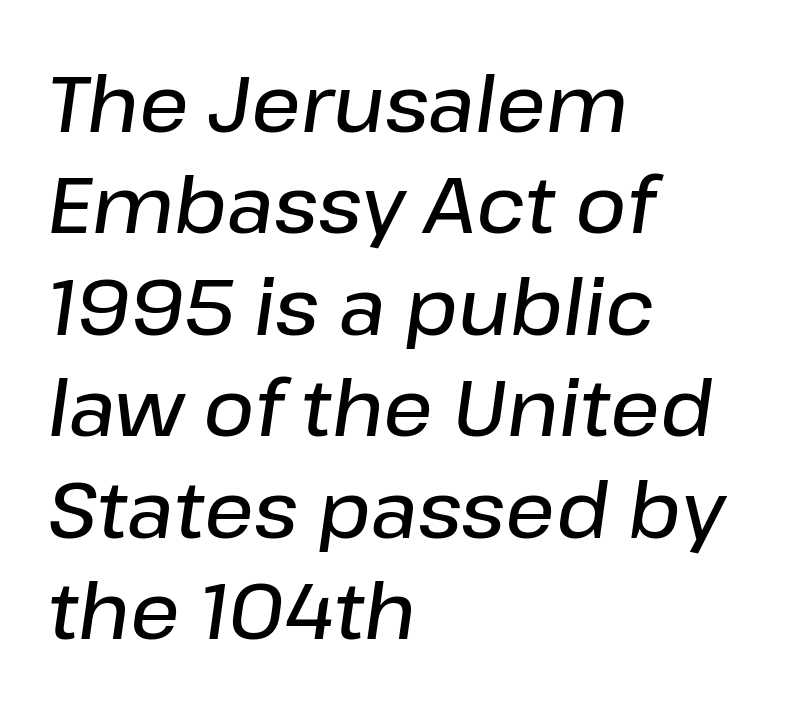
Q: Is the text bold? A: Semi-bold.
Q: Is the text italic (slanted)? A: Yes, it leans right by about 8 degrees.
Q: Is the text underlined? A: No.
Q: How is the paragraph aligned? A: Left-aligned.
Q: Is the spacing between letters normal or unusually wide? A: Normal.
Q: Is the spacing between lines tight, normal or loose? A: Normal.
Q: Width (condensed, normal, or wide)? A: Normal.
Q: Stroke contrast? A: Low.
Q: x-height? A: Medium.
Q: Monospaced? A: No.
